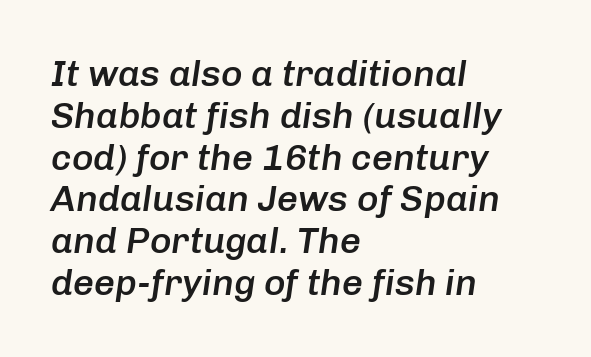
Q: Is the text bold? A: Semi-bold.
Q: Is the text italic (slanted)? A: Yes, it leans right by about 8 degrees.
Q: Is the text underlined? A: No.
Q: How is the paragraph aligned? A: Left-aligned.
Q: Is the spacing between letters normal or unusually wide? A: Normal.
Q: Is the spacing between lines tight, normal or loose? A: Tight.
Q: Width (condensed, normal, or wide)? A: Normal.
Q: Stroke contrast? A: Low.
Q: x-height? A: Medium.
Q: Monospaced? A: No.
